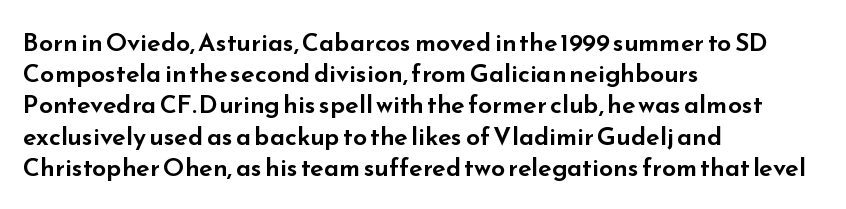
{"italic": "no", "underline": "no", "align": "left", "line_spacing": "normal", "line_spacing_ratio": 1.25, "letter_spacing": "normal", "letter_spacing_em": 0.0, "glyph_px": 25}
